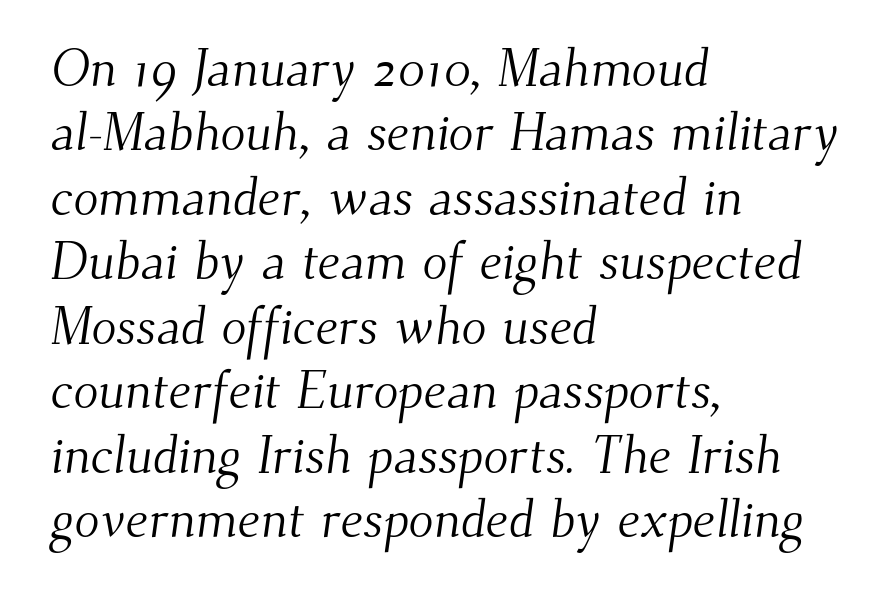
The image shows 52 px light serif type; set left-aligned, line spacing 1.24x, normal letter spacing, not underlined; medium stroke contrast and a small x-height.
